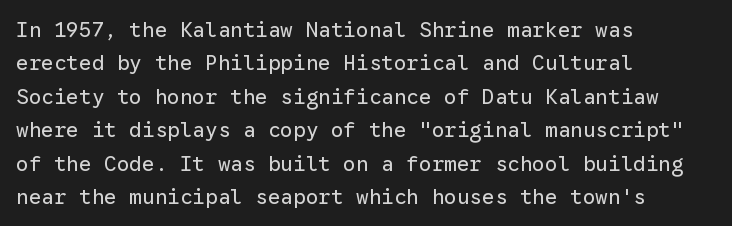
How would I describe the line gaps? Plain and ordinary. Weight: in the light-to-regular range. The type is set solid horizontally, with unmodified tracking. The lines are quadded left.
